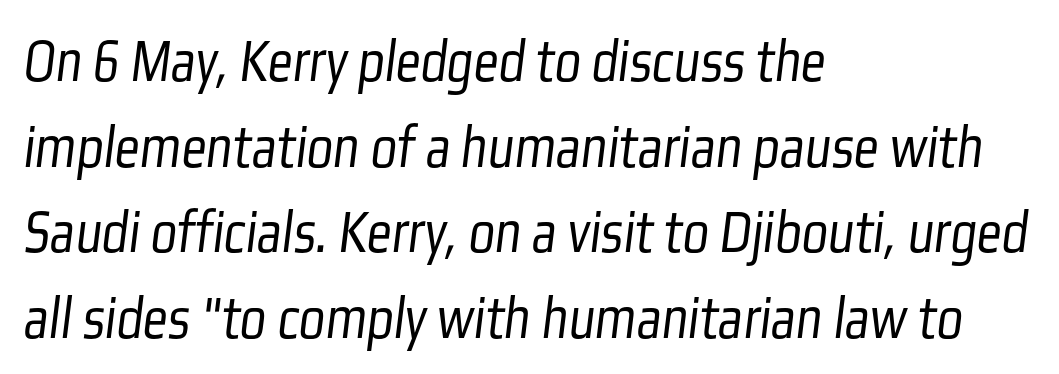
The image shows 62 px light, condensed sans-serif type; set left-aligned, normal line spacing (1.38x), normal letter spacing, not underlined; low stroke contrast and a medium x-height.
